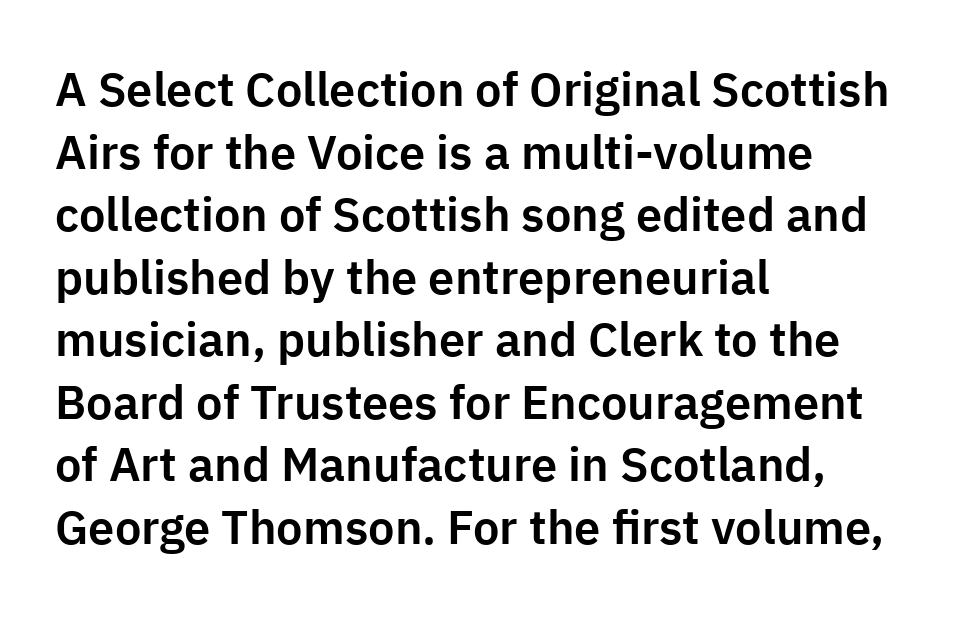
These lines are composed in type without serifs. The specimen omits any rule beneath the text block's lines. Note the varied advance widths — an 'i' is clearly narrower than an 'm'. Horizontally, the lines are justified to the leading edge only.
